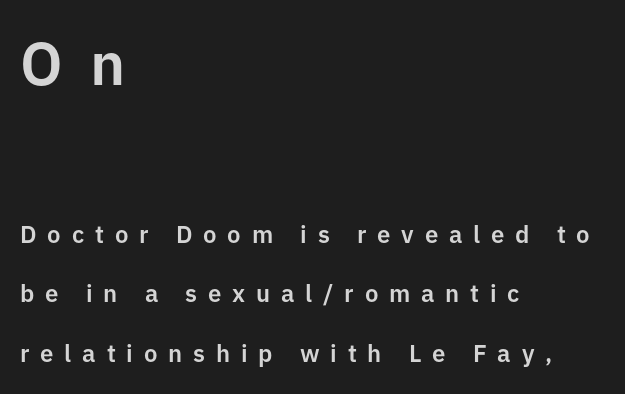
This rendering uses left alignment, leaving the right contour irregular. Think of a printed novel: that variable character pitch is what you see here. Plain, unruled lines of type. The lines are spread far apart with generous leading. In terms of letterspacing, this is a distinctly airy, spread setting. Unlike italic type, these characters show no tilt at all.
